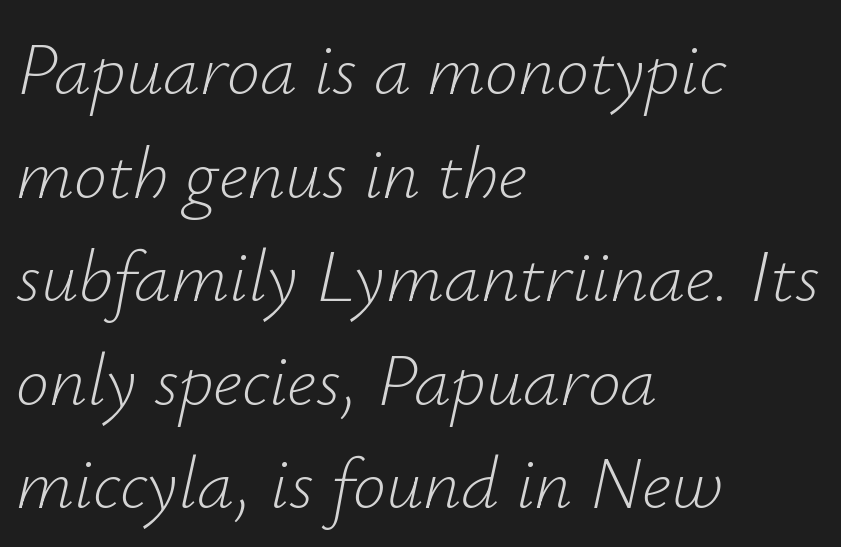
Q: Is the text bold? A: No.
Q: Is the text italic (slanted)? A: Yes, it leans right by about 12 degrees.
Q: Is the text underlined? A: No.
Q: How is the paragraph aligned? A: Left-aligned.
Q: Is the spacing between letters normal or unusually wide? A: Normal.
Q: Is the spacing between lines tight, normal or loose? A: Normal.
Q: Width (condensed, normal, or wide)? A: Normal.
Q: Stroke contrast? A: Low.
Q: x-height? A: Small.
Q: Monospaced? A: No.
